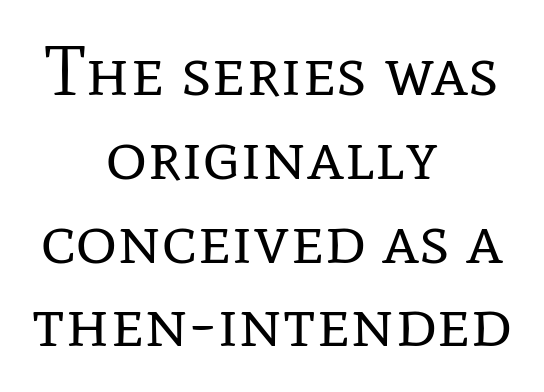
Unmarked baselines from the first word to the last. Is this a fixed-width face? No — the glyphs have proportional, varying widths. Think standard paragraph weight, or any step lighter than that. Caption: multi-line text, centered on the measure. Nobody touched the tracking dial on this one.
